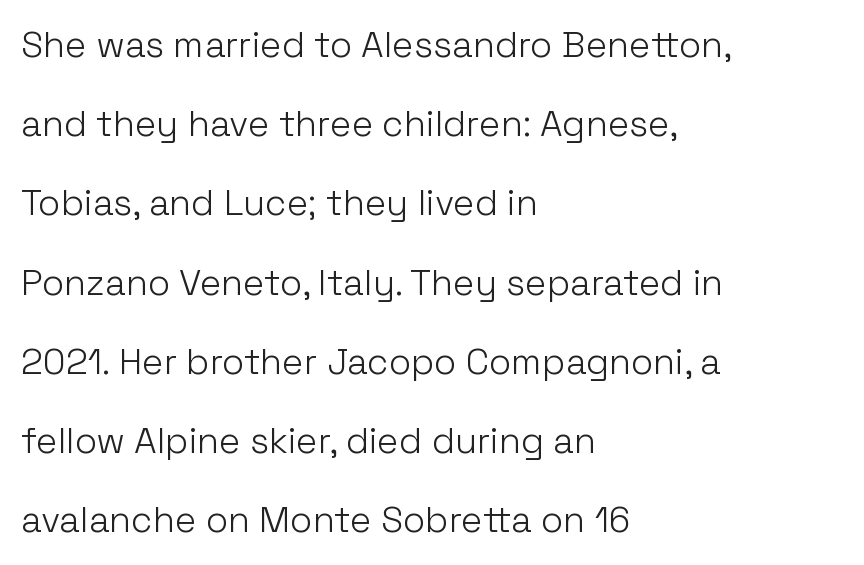
{"serif": "no", "italic": "no", "bold": "no", "weight": "light", "width": "normal", "stroke_contrast": "low", "x_height": "medium", "monospaced": "no", "underline": "no", "align": "left", "line_spacing": "loose", "line_spacing_ratio": 2.2, "letter_spacing": "normal", "letter_spacing_em": 0.0, "glyph_px": 36}
